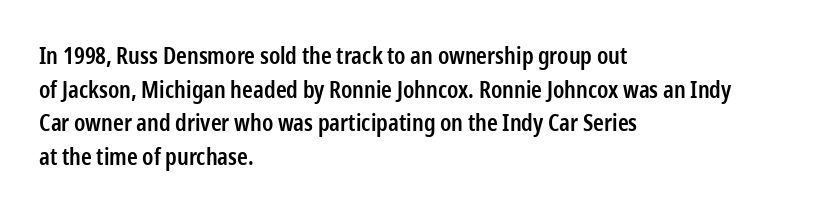
The image shows 23 px text type, upright; set left-aligned, normal line spacing (1.46x), normal letter spacing, not underlined.
